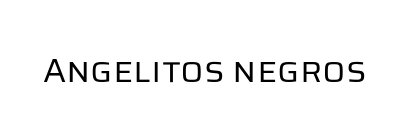
The image shows 34 px regular-weight sans-serif type, upright; set normal letter spacing, not underlined; low stroke contrast and a large x-height.
